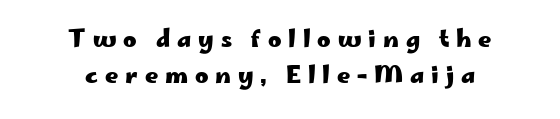
{"italic": "no", "bold": "yes", "underline": "no", "align": "center", "line_spacing": "normal", "line_spacing_ratio": 1.56, "letter_spacing": "wide", "letter_spacing_em": 0.3, "glyph_px": 23}
